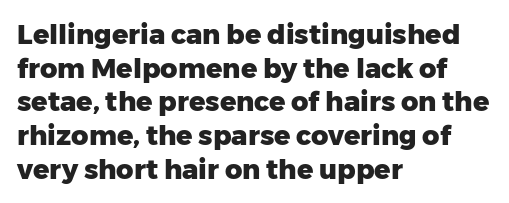
The image shows 27 px bold type, upright; set left-aligned, normal line spacing (1.25x), normal letter spacing, not underlined.
